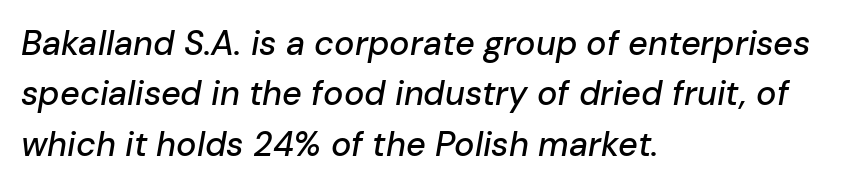
Do the characters align in a grid? No, the font is proportional. A classic flush-left, rag-right setting is used for this passage. Beneath every word, the page is bare. Italic? Definitely — the glyphs are oblique.
